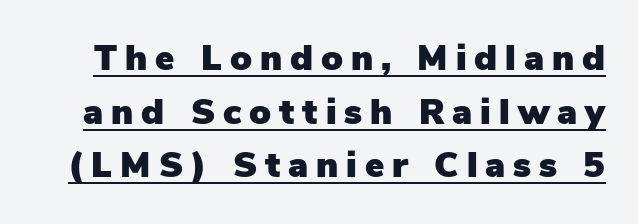
{"serif": "no", "italic": "no", "width": "normal", "stroke_contrast": "low", "x_height": "medium", "monospaced": "no", "underline": "yes", "line_spacing": "normal", "line_spacing_ratio": 1.49, "letter_spacing": "wide", "letter_spacing_em": 0.22, "glyph_px": 36}
